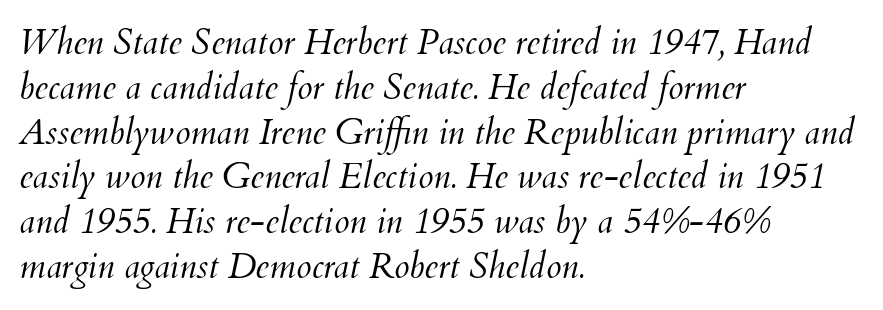
Q: Is the text bold? A: No.
Q: Is the text italic (slanted)? A: Yes, it leans right by about 12 degrees.
Q: Is the text underlined? A: No.
Q: How is the paragraph aligned? A: Left-aligned.
Q: Is the spacing between letters normal or unusually wide? A: Normal.
Q: Is the spacing between lines tight, normal or loose? A: Normal.
Q: Width (condensed, normal, or wide)? A: Normal.
Q: Stroke contrast? A: Medium.
Q: x-height? A: Small.
Q: Monospaced? A: No.
